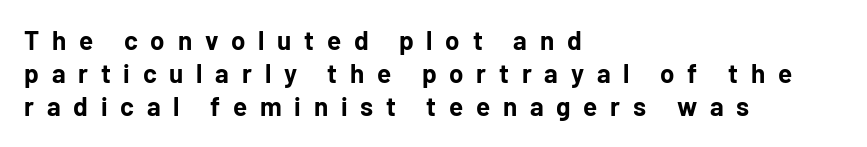
{"italic": "no", "bold": "yes", "underline": "no", "align": "left", "line_spacing": "normal", "line_spacing_ratio": 1.27, "letter_spacing": "wide", "letter_spacing_em": 0.49, "glyph_px": 26}
